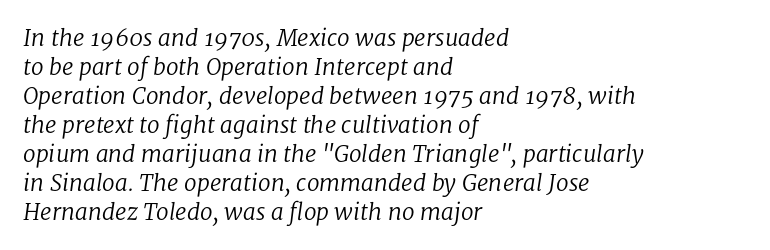
The image shows 23 px text type, italic (leaning right); set left-aligned, normal line spacing (1.26x), normal letter spacing, not underlined.
